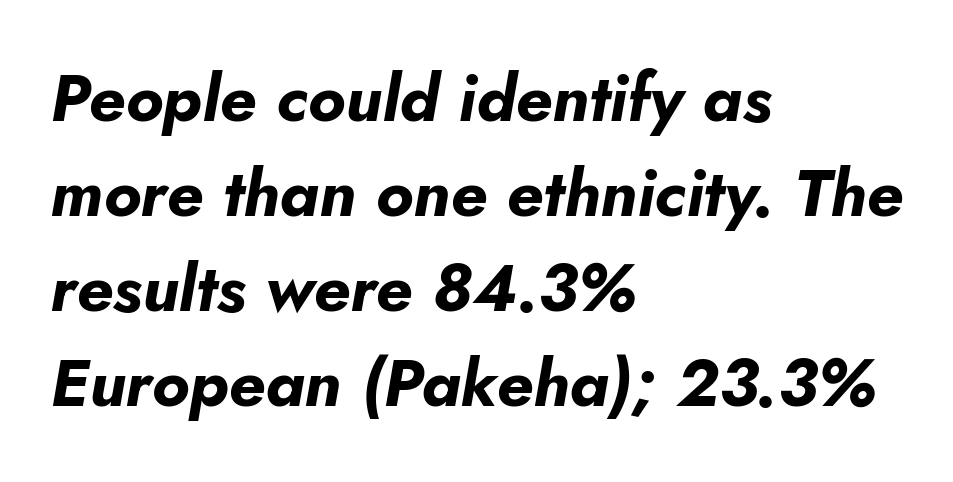
{"italic": "yes", "lean": "right", "slant_degrees": 5, "bold": "yes", "weight": "bold", "width": "normal", "stroke_contrast": "low", "x_height": "small", "monospaced": "no", "underline": "no", "align": "left", "line_spacing": "normal", "line_spacing_ratio": 1.44, "letter_spacing": "normal", "letter_spacing_em": 0.0, "glyph_px": 66}
